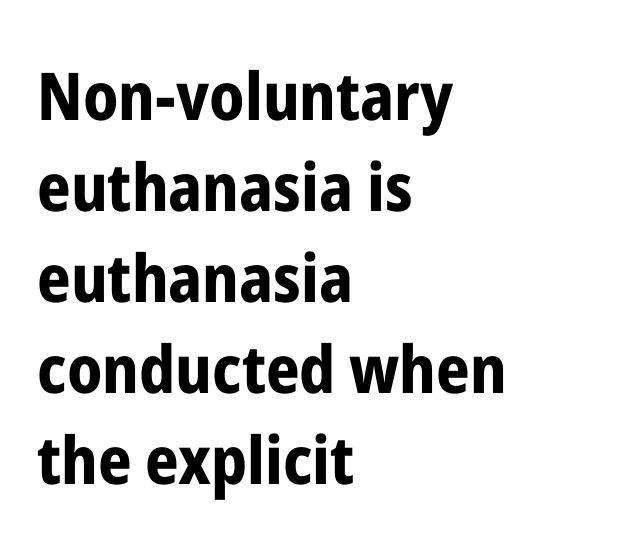
{"serif": "no", "italic": "no", "bold": "yes", "weight": "bold", "width": "condensed", "stroke_contrast": "low", "x_height": "medium", "monospaced": "no", "underline": "no", "align": "left", "line_spacing": "normal", "line_spacing_ratio": 1.38, "letter_spacing": "normal", "letter_spacing_em": 0.0, "glyph_px": 66}
